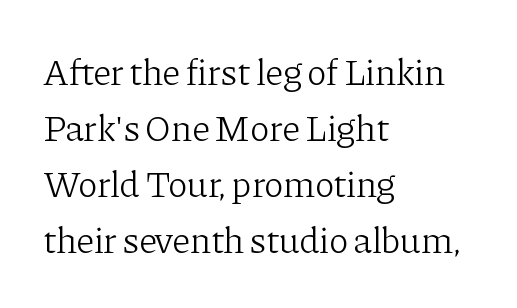
Q: Is the text bold? A: No.
Q: Is the text italic (slanted)? A: No, it is upright.
Q: Is the typeface a serif or a sans-serif typeface? A: Serif.
Q: Is the text underlined? A: No.
Q: How is the paragraph aligned? A: Left-aligned.
Q: Is the spacing between letters normal or unusually wide? A: Normal.
Q: Is the spacing between lines tight, normal or loose? A: Normal.
Q: Width (condensed, normal, or wide)? A: Normal.
Q: Stroke contrast? A: Low.
Q: x-height? A: Medium.
Q: Monospaced? A: No.
